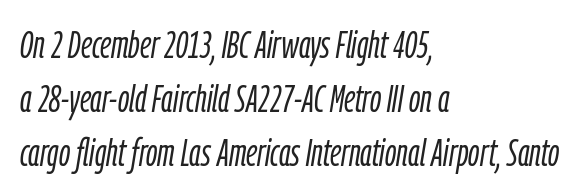
The image shows 39 px light, condensed type, italic (leaning right); set left-aligned, normal line spacing (1.39x), normal letter spacing, not underlined; low stroke contrast and a medium x-height.
